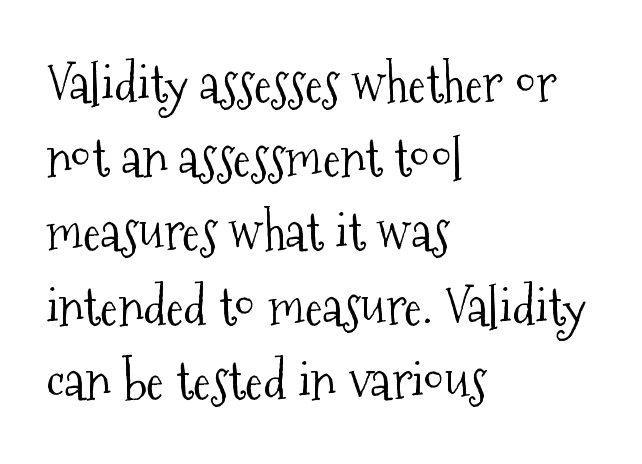
These lines are rendered in a variable-pitch font. Does the type have serifs? Yes, each stem ends in a small foot. Every row of glyphs begins at an identical x-position on the left. Vertically, the passage feels balanced, rows spaced as you'd expect. Nobody touched the tracking dial on this one. The space directly below the letters is spotless.
